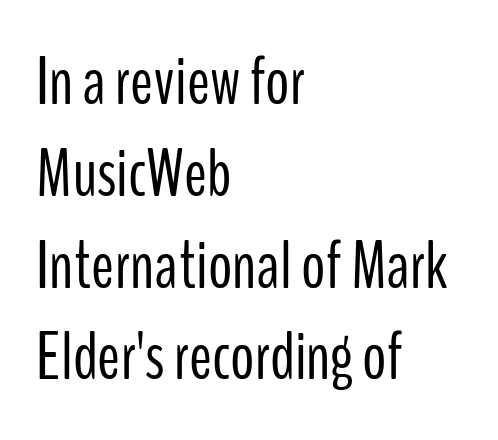
Q: Is the text bold? A: No.
Q: Is the text italic (slanted)? A: No, it is upright.
Q: Is the typeface a serif or a sans-serif typeface? A: Sans-serif.
Q: Is the text underlined? A: No.
Q: How is the paragraph aligned? A: Left-aligned.
Q: Is the spacing between letters normal or unusually wide? A: Normal.
Q: Is the spacing between lines tight, normal or loose? A: Normal.
Q: Width (condensed, normal, or wide)? A: Condensed.
Q: Stroke contrast? A: Low.
Q: x-height? A: Medium.
Q: Monospaced? A: No.
